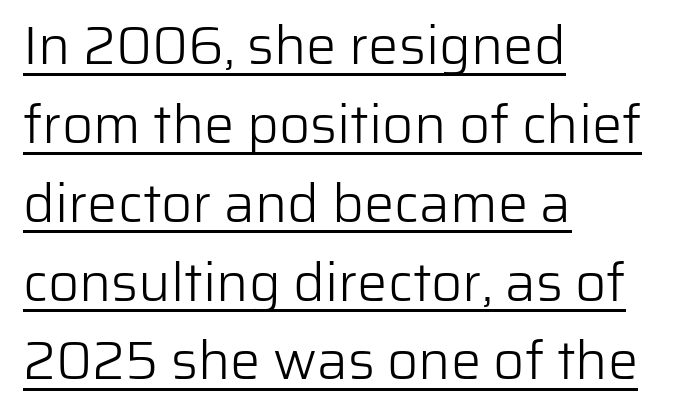
{"serif": "no", "italic": "no", "bold": "no", "weight": "light", "width": "normal", "stroke_contrast": "low", "x_height": "medium", "monospaced": "no", "underline": "yes", "align": "left", "line_spacing": "normal", "line_spacing_ratio": 1.46, "letter_spacing": "normal", "letter_spacing_em": 0.0, "glyph_px": 54}
